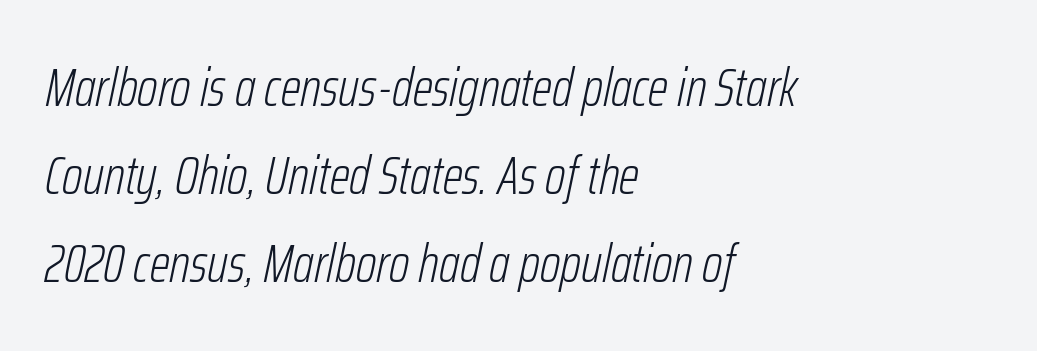
Q: Is the text bold? A: No.
Q: Is the text italic (slanted)? A: Yes, it leans right by about 12 degrees.
Q: Is the text underlined? A: No.
Q: How is the paragraph aligned? A: Left-aligned.
Q: Is the spacing between letters normal or unusually wide? A: Normal.
Q: Is the spacing between lines tight, normal or loose? A: Normal.
Q: Width (condensed, normal, or wide)? A: Condensed.
Q: Stroke contrast? A: Low.
Q: x-height? A: Medium.
Q: Monospaced? A: No.
